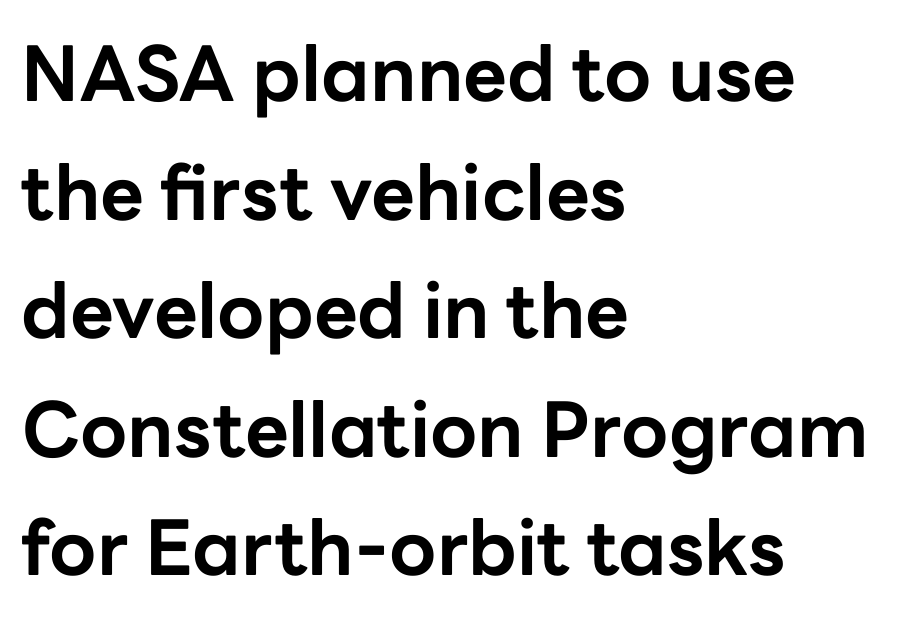
{"serif": "no", "italic": "no", "bold": "yes", "weight": "bold", "width": "normal", "stroke_contrast": "low", "x_height": "medium", "monospaced": "no", "underline": "no", "align": "left", "line_spacing": "normal", "line_spacing_ratio": 1.56, "letter_spacing": "normal", "letter_spacing_em": 0.0, "glyph_px": 76}
